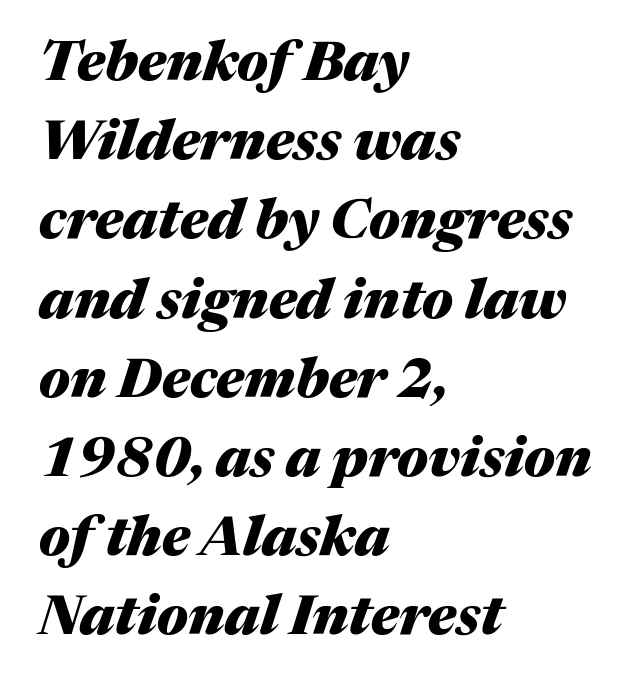
{"italic": "yes", "lean": "right", "slant_degrees": 17, "bold": "yes", "weight": "heavy", "width": "normal", "stroke_contrast": "medium", "x_height": "medium", "monospaced": "no", "underline": "no", "align": "left", "line_spacing": "normal", "line_spacing_ratio": 1.44, "letter_spacing": "normal", "letter_spacing_em": 0.0, "glyph_px": 55}
